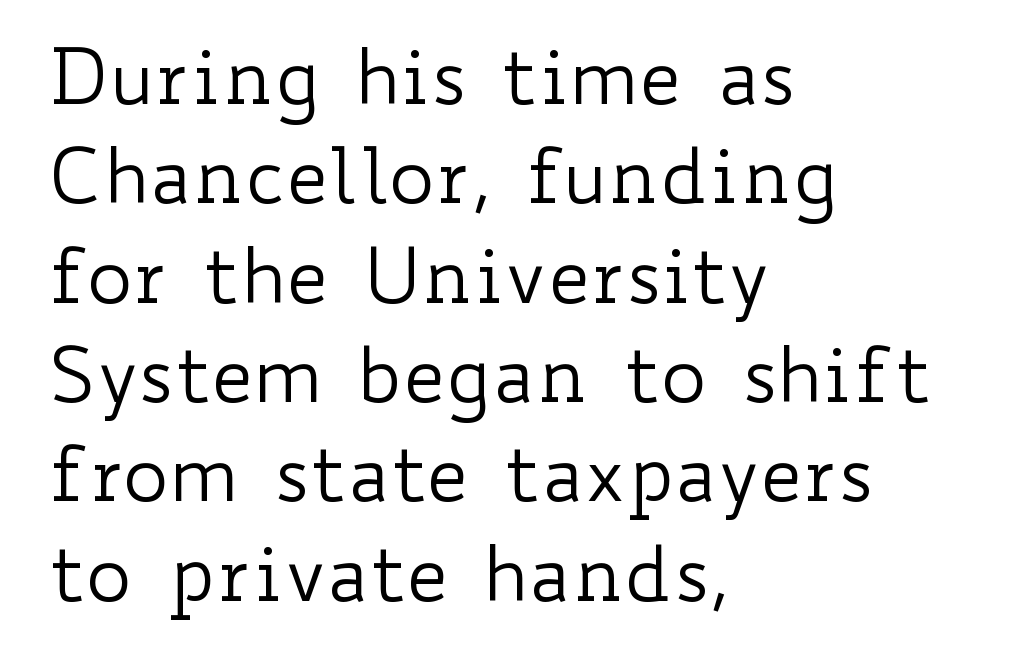
The image shows 77 px regular-weight, wide type, upright; set left-aligned, normal line spacing (1.29x), normal letter spacing, not underlined; low stroke contrast and a small x-height.
